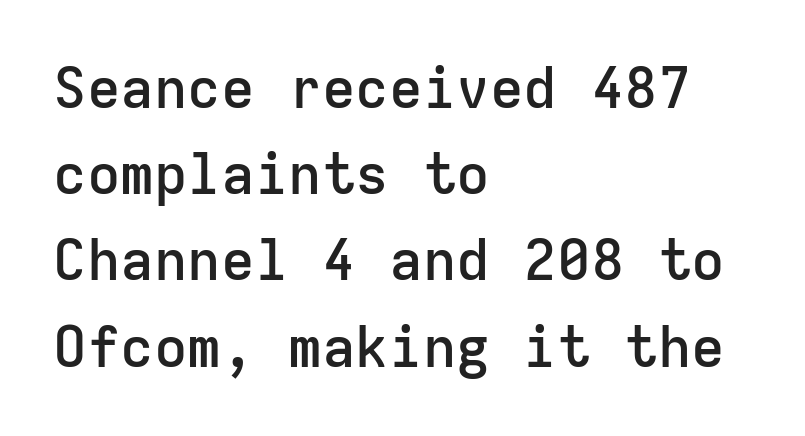
Q: Is the text bold? A: Semi-bold.
Q: Is the text italic (slanted)? A: No, it is upright.
Q: Is the typeface a serif or a sans-serif typeface? A: Sans-serif.
Q: Is the text underlined? A: No.
Q: How is the paragraph aligned? A: Left-aligned.
Q: Is the spacing between letters normal or unusually wide? A: Normal.
Q: Is the spacing between lines tight, normal or loose? A: Normal.
Q: Width (condensed, normal, or wide)? A: Normal.
Q: Stroke contrast? A: Low.
Q: x-height? A: Medium.
Q: Monospaced? A: Yes.
